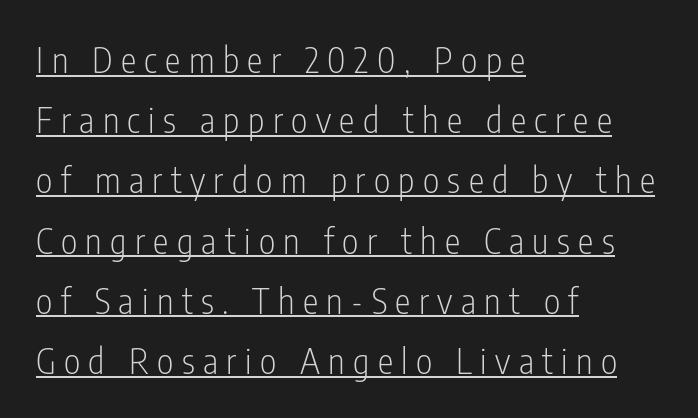
{"serif": "no", "italic": "no", "bold": "no", "weight": "light", "width": "condensed", "stroke_contrast": "low", "x_height": "medium", "monospaced": "no", "underline": "yes", "align": "left", "line_spacing_ratio": 1.72, "letter_spacing": "wide", "letter_spacing_em": 0.24, "glyph_px": 35}
